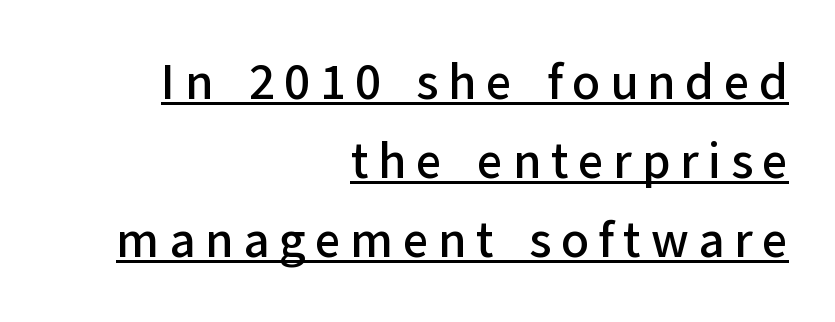
{"serif": "no", "italic": "no", "width": "normal", "stroke_contrast": "low", "x_height": "medium", "monospaced": "no", "underline": "yes", "align": "right", "line_spacing": "normal", "line_spacing_ratio": 1.58, "glyph_px": 50}
